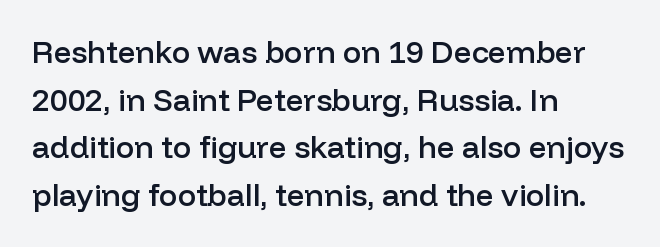
The image shows 31 px semibold sans-serif type, upright; set left-aligned, normal line spacing (1.54x), normal letter spacing, not underlined; low stroke contrast and a medium x-height.
